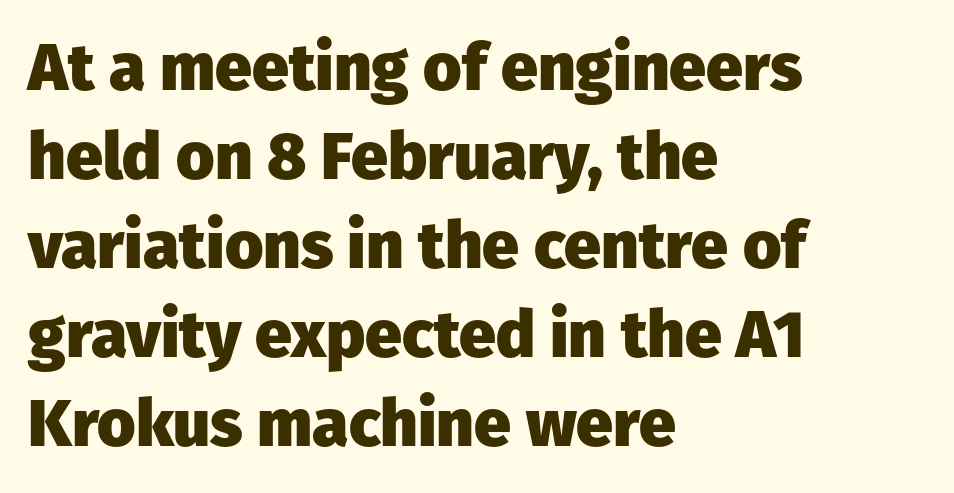
The image shows 66 px heavy sans-serif type, upright; set left-aligned, normal line spacing (1.35x), normal letter spacing, not underlined; low stroke contrast and a medium x-height.
